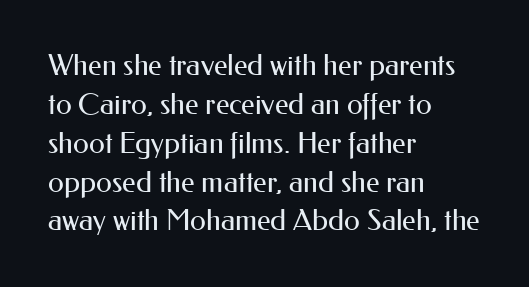
Check the space under the baseline: it is left empty. Is the type heavy? It reads as light-to-regular instead. You could not count columns in this text — the font is proportionally spaced. A typesetter would label this face a sans. Every stem runs plumb, perpendicular to the baseline.
